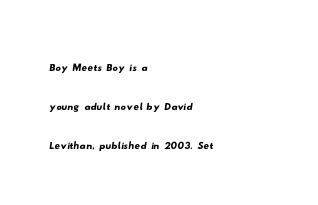
The image shows 27 px text type; set left-aligned, normal line spacing (1.45x), normal letter spacing, not underlined.
